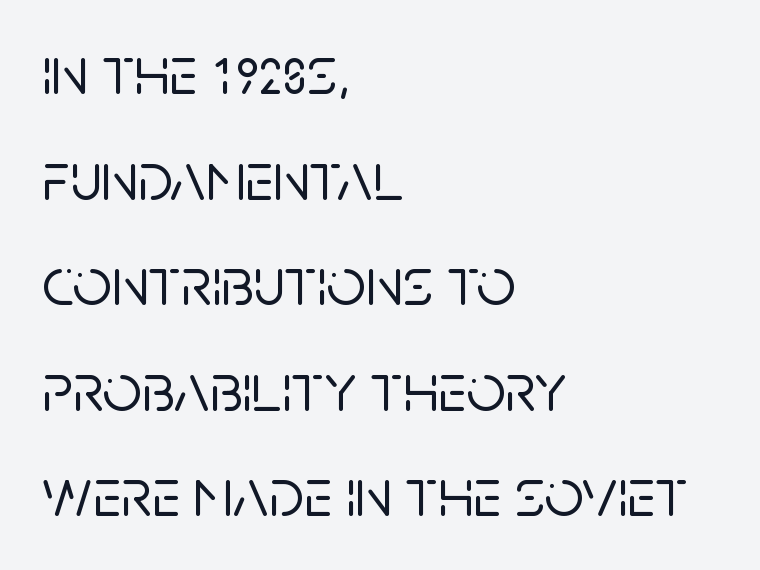
{"serif": "no", "italic": "no", "width": "normal", "stroke_contrast": "low", "x_height": "large", "monospaced": "no", "underline": "no", "align": "left", "line_spacing": "normal", "line_spacing_ratio": 1.53, "letter_spacing": "normal", "letter_spacing_em": 0.0, "glyph_px": 69}
